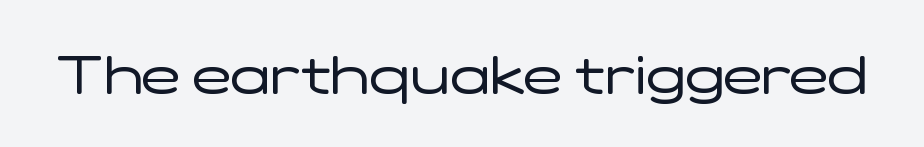
Q: Is the text bold? A: No.
Q: Is the text italic (slanted)? A: No, it is upright.
Q: Is the typeface a serif or a sans-serif typeface? A: Sans-serif.
Q: Is the text underlined? A: No.
Q: Is the spacing between letters normal or unusually wide? A: Normal.
Q: Width (condensed, normal, or wide)? A: Wide.
Q: Stroke contrast? A: Low.
Q: x-height? A: Medium.
Q: Monospaced? A: No.
